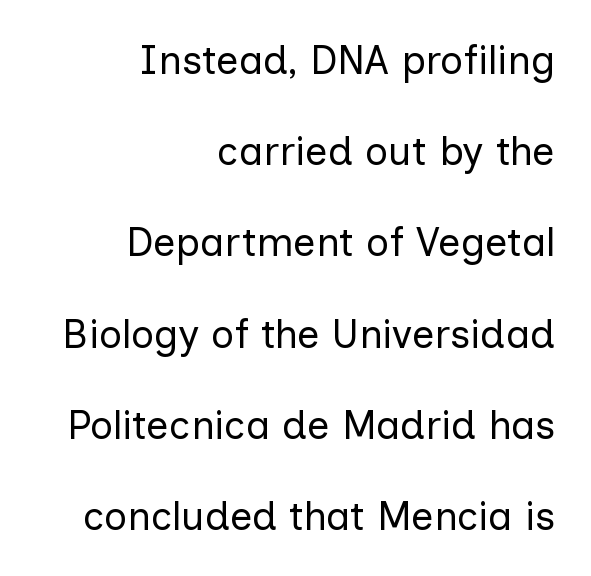
Q: Is the text bold? A: No.
Q: Is the text italic (slanted)? A: No, it is upright.
Q: Is the typeface a serif or a sans-serif typeface? A: Sans-serif.
Q: Is the text underlined? A: No.
Q: How is the paragraph aligned? A: Right-aligned.
Q: Is the spacing between letters normal or unusually wide? A: Normal.
Q: Is the spacing between lines tight, normal or loose? A: Loose.
Q: Width (condensed, normal, or wide)? A: Normal.
Q: Stroke contrast? A: Low.
Q: x-height? A: Medium.
Q: Monospaced? A: No.
